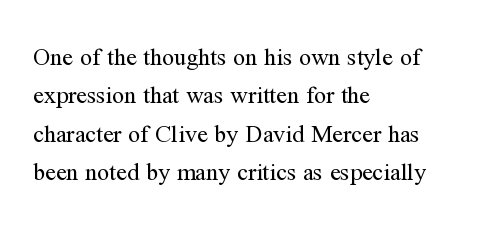
{"italic": "no", "bold": "no", "underline": "no", "align": "left", "line_spacing": "normal", "line_spacing_ratio": 1.6, "letter_spacing": "normal", "letter_spacing_em": 0.0, "glyph_px": 24}
